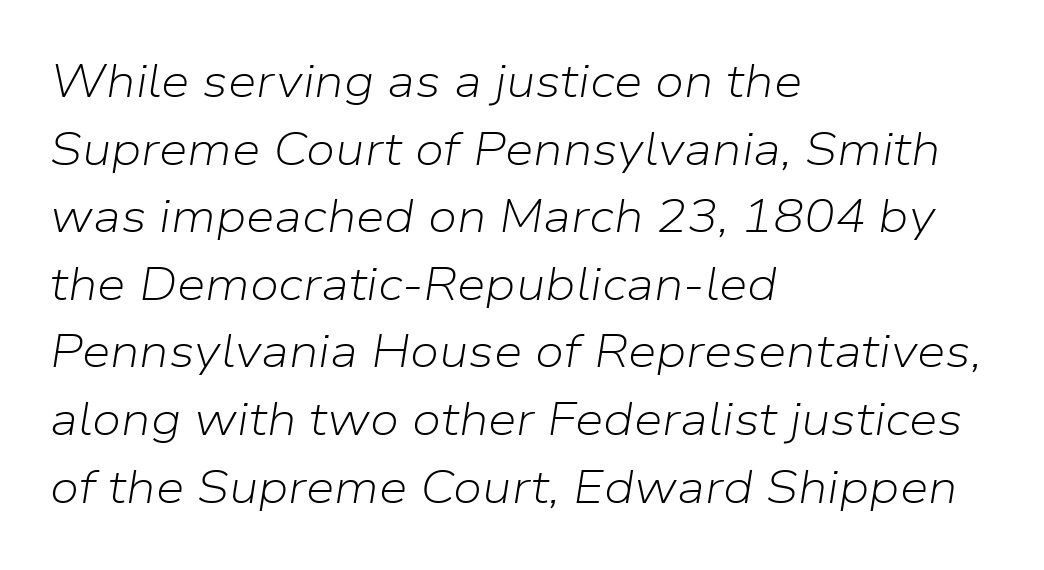
The image shows 46 px light type, italic (leaning right); set left-aligned, normal line spacing (1.47x), normal letter spacing, not underlined; low stroke contrast and a medium x-height.
